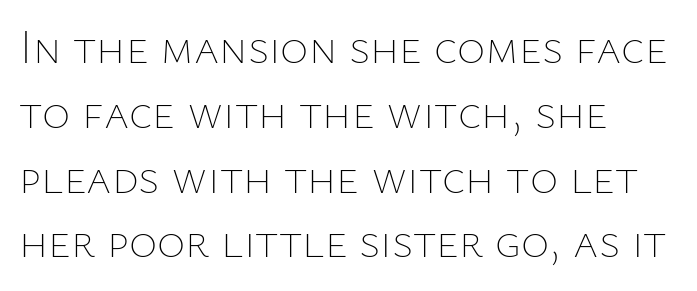
{"italic": "no", "bold": "no", "weight": "thin", "width": "normal", "stroke_contrast": "low", "x_height": "medium", "monospaced": "no", "underline": "no", "align": "left", "line_spacing": "normal", "line_spacing_ratio": 1.35, "letter_spacing": "normal", "letter_spacing_em": 0.0, "glyph_px": 48}
